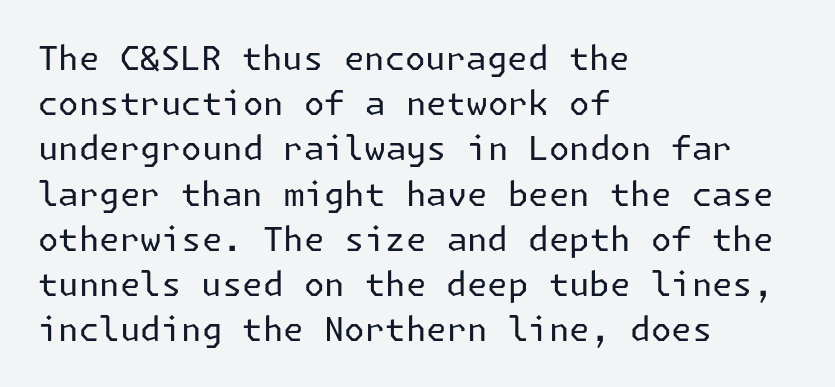
Q: Is the text bold? A: No.
Q: Is the text italic (slanted)? A: No, it is upright.
Q: Is the typeface a serif or a sans-serif typeface? A: Sans-serif.
Q: Is the text underlined? A: No.
Q: How is the paragraph aligned? A: Left-aligned.
Q: Is the spacing between letters normal or unusually wide? A: Normal.
Q: Is the spacing between lines tight, normal or loose? A: Normal.
Q: Width (condensed, normal, or wide)? A: Normal.
Q: Stroke contrast? A: Low.
Q: x-height? A: Medium.
